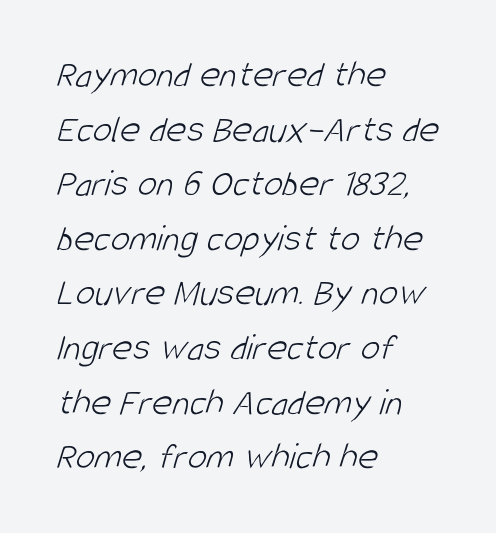
Q: Is the text bold? A: No.
Q: Is the typeface a serif or a sans-serif typeface? A: Sans-serif.
Q: Is the text underlined? A: No.
Q: How is the paragraph aligned? A: Left-aligned.
Q: Is the spacing between letters normal or unusually wide? A: Normal.
Q: Is the spacing between lines tight, normal or loose? A: Normal.
Q: Width (condensed, normal, or wide)? A: Condensed.
Q: Stroke contrast? A: Low.
Q: x-height? A: Large.
Q: Monospaced? A: No.
